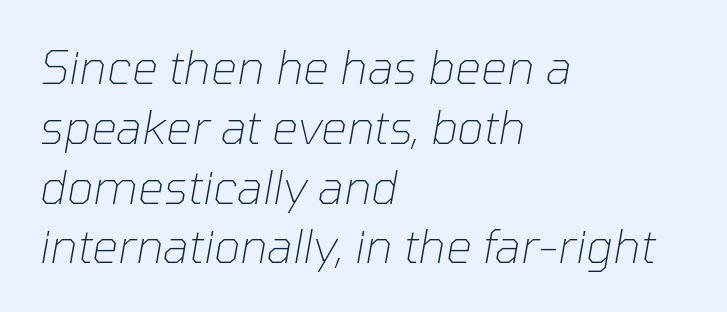
{"italic": "yes", "lean": "right", "slant_degrees": 10, "bold": "no", "weight": "thin", "width": "normal", "stroke_contrast": "low", "x_height": "medium", "monospaced": "no", "underline": "no", "align": "left", "line_spacing": "normal", "line_spacing_ratio": 1.3, "letter_spacing": "normal", "letter_spacing_em": 0.0, "glyph_px": 46}
